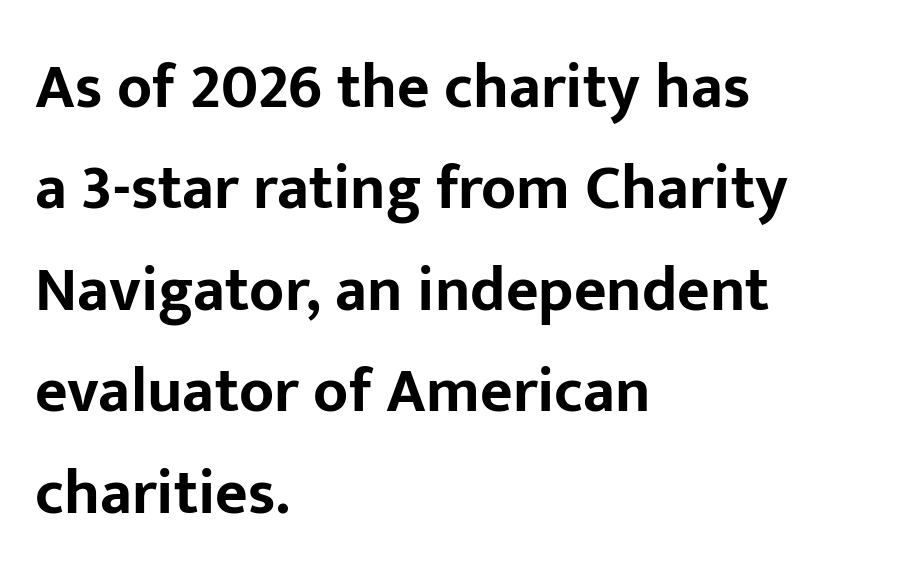
The image shows 63 px bold sans-serif type, upright; set left-aligned, normal line spacing (1.61x), normal letter spacing, not underlined; low stroke contrast and a medium x-height.
